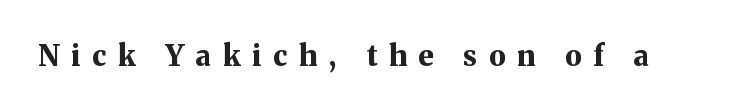
{"serif": "yes", "italic": "no", "bold": "yes", "weight": "bold", "width": "normal", "stroke_contrast": "medium", "x_height": "medium", "monospaced": "no", "underline": "no", "letter_spacing": "wide", "letter_spacing_em": 0.43, "glyph_px": 28}
